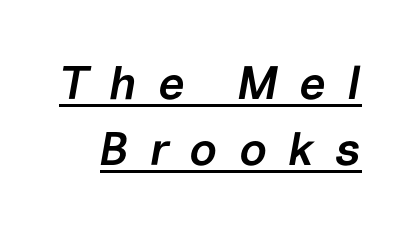
{"italic": "yes", "lean": "right", "slant_degrees": 10, "bold": "semi", "weight": "semibold", "width": "normal", "stroke_contrast": "low", "x_height": "medium", "monospaced": "no", "underline": "yes", "line_spacing": "normal", "line_spacing_ratio": 1.4, "letter_spacing": "wide", "letter_spacing_em": 0.45, "glyph_px": 47}
